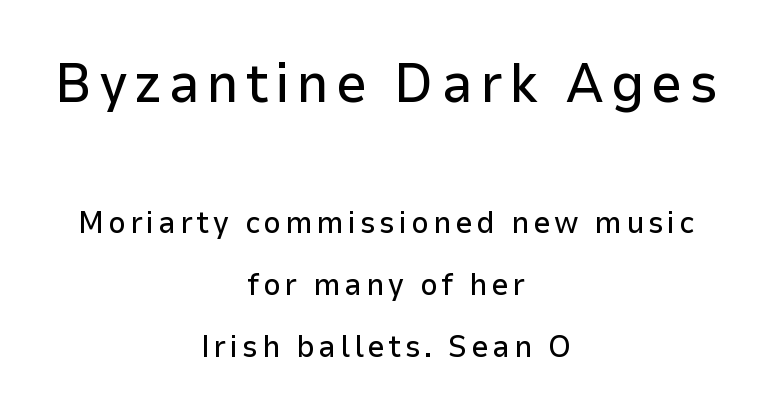
The image shows 55 px sans-serif type, upright; set centered, loose line spacing (2.01x), not underlined; the first (top) block is 1.77x larger; low stroke contrast and a medium x-height.
